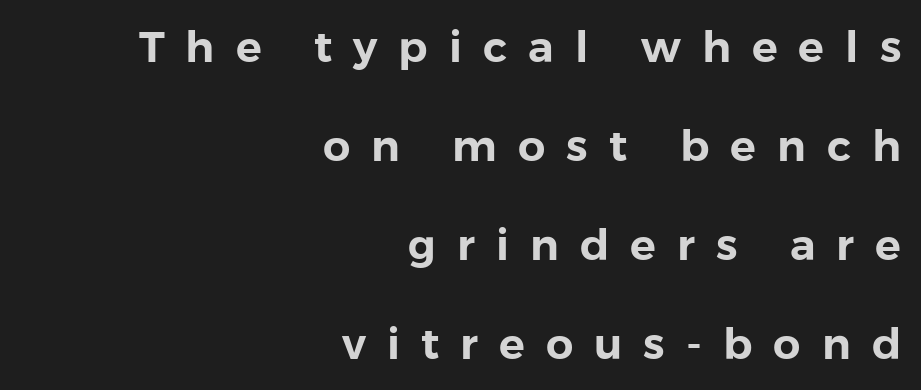
Q: Is the text italic (slanted)? A: No, it is upright.
Q: Is the typeface a serif or a sans-serif typeface? A: Sans-serif.
Q: Is the text underlined? A: No.
Q: How is the paragraph aligned? A: Right-aligned.
Q: Is the spacing between letters normal or unusually wide? A: Unusually wide.
Q: Is the spacing between lines tight, normal or loose? A: Loose.
Q: Width (condensed, normal, or wide)? A: Normal.
Q: Stroke contrast? A: Low.
Q: x-height? A: Medium.
Q: Monospaced? A: No.
